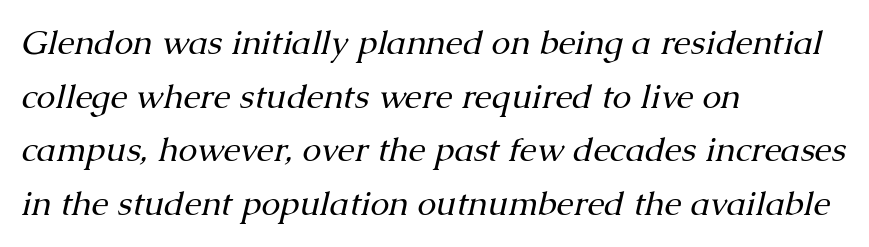
The image shows 34 px regular-weight serif type, italic (leaning right); set left-aligned, normal line spacing (1.58x), normal letter spacing, not underlined; medium stroke contrast and a medium x-height.
